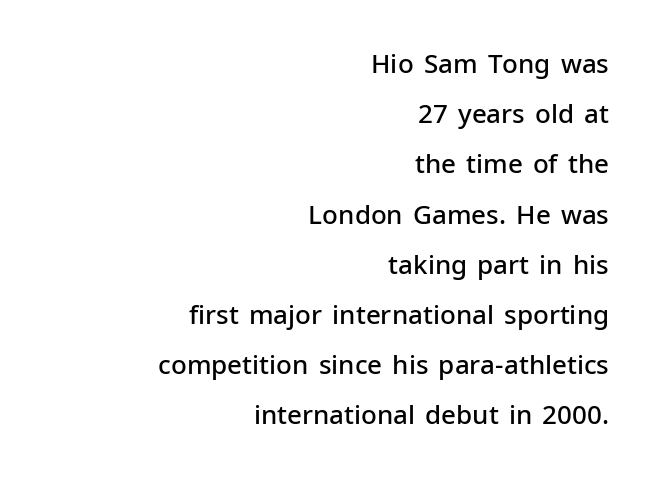
The letters stand upright; this is a roman face. Type without underlining. Glyph-to-glyph distance matches everyday printed text. The passage is arranged like a letterhead date or caption credit — flush right. As a designer I'd log this as weight 600, semibold.
